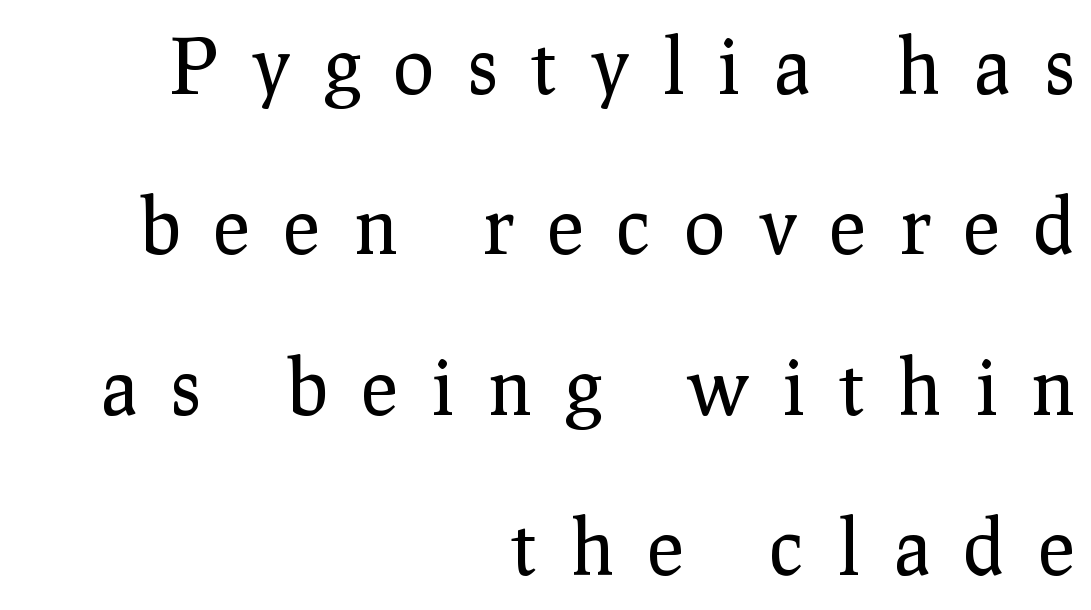
{"serif": "yes", "italic": "no", "bold": "no", "weight": "regular", "width": "normal", "stroke_contrast": "low", "x_height": "medium", "monospaced": "no", "underline": "no", "align": "right", "line_spacing": "loose", "line_spacing_ratio": 2.11, "letter_spacing": "wide", "letter_spacing_em": 0.45, "glyph_px": 76}
